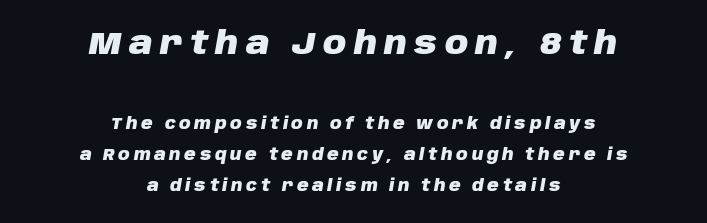
The upper block of text is set noticeably larger than the block beneath it. These lines are rendered in a variable-pitch font. Honestly, the rows look like they've been pulled way apart. This rendering features lettering with no underline. Is the type slanted? Yes — the strokes lean at a clear angle.
